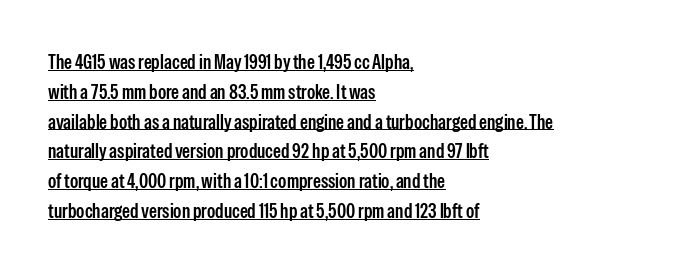
{"italic": "no", "underline": "yes", "align": "left", "line_spacing": "normal", "line_spacing_ratio": 1.49, "letter_spacing": "normal", "letter_spacing_em": 0.0, "glyph_px": 20}
